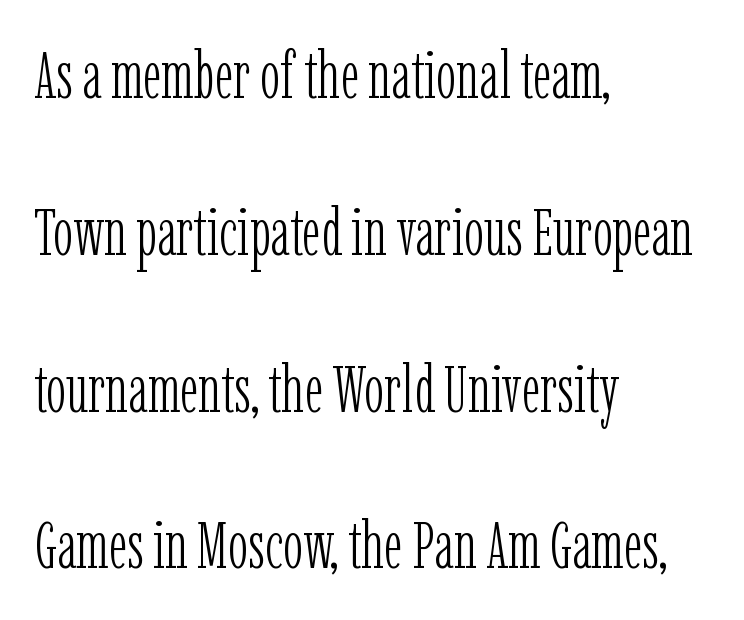
The image shows 67 px light, condensed serif type, upright; set left-aligned, loose line spacing (2.34x), normal letter spacing, not underlined; low stroke contrast and a medium x-height.
